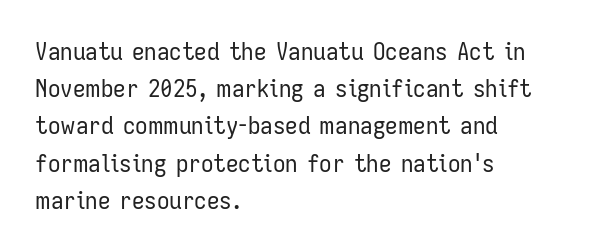
Q: Is the text bold? A: No.
Q: Is the text italic (slanted)? A: No, it is upright.
Q: Is the text underlined? A: No.
Q: How is the paragraph aligned? A: Left-aligned.
Q: Is the spacing between letters normal or unusually wide? A: Normal.
Q: Is the spacing between lines tight, normal or loose? A: Normal.
